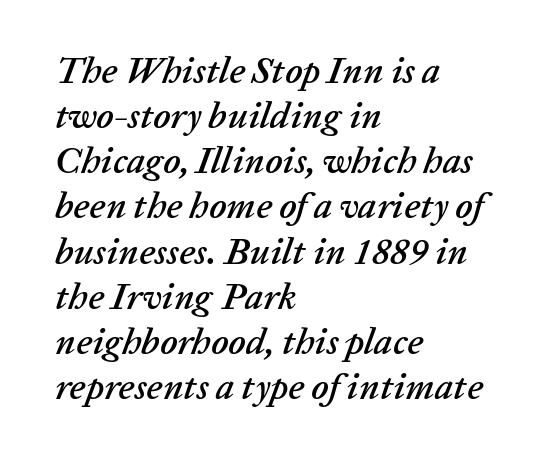
The image shows 37 px text type, italic (leaning right); set left-aligned, line spacing 1.22x, normal letter spacing, not underlined; low stroke contrast and a medium x-height.
